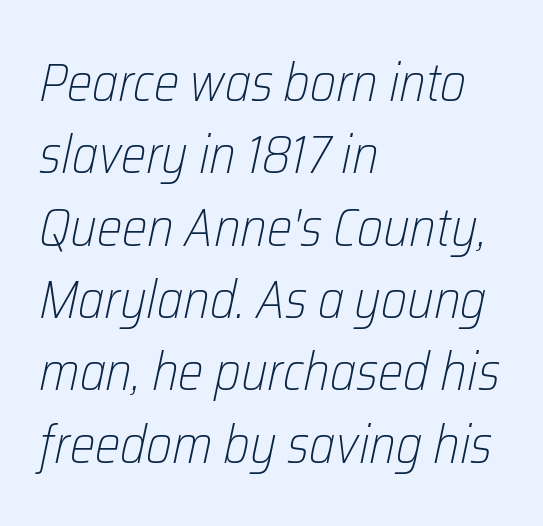
Q: Is the text bold? A: No.
Q: Is the text italic (slanted)? A: Yes, it leans right by about 12 degrees.
Q: Is the text underlined? A: No.
Q: How is the paragraph aligned? A: Left-aligned.
Q: Is the spacing between letters normal or unusually wide? A: Normal.
Q: Is the spacing between lines tight, normal or loose? A: Normal.
Q: Width (condensed, normal, or wide)? A: Condensed.
Q: Stroke contrast? A: Low.
Q: x-height? A: Medium.
Q: Monospaced? A: No.
